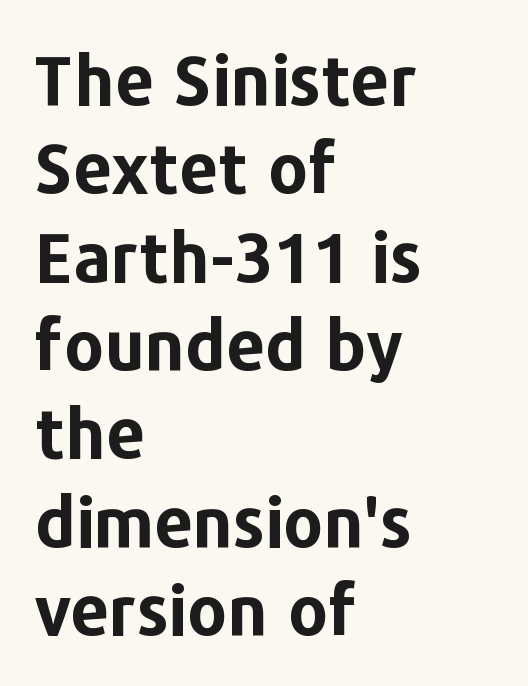
Q: Is the text bold? A: Yes.
Q: Is the text italic (slanted)? A: No, it is upright.
Q: Is the typeface a serif or a sans-serif typeface? A: Sans-serif.
Q: Is the text underlined? A: No.
Q: How is the paragraph aligned? A: Left-aligned.
Q: Is the spacing between letters normal or unusually wide? A: Normal.
Q: Is the spacing between lines tight, normal or loose? A: Normal.
Q: Width (condensed, normal, or wide)? A: Normal.
Q: Stroke contrast? A: Low.
Q: x-height? A: Medium.
Q: Monospaced? A: No.
